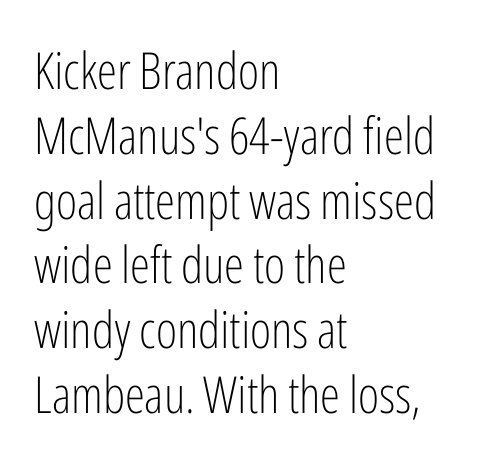
Counters stay open thanks to moderate or lighter strokes. Horizontally, the lines are justified to the leading edge only. Decoration check: the copy has no underline. Note the varied advance widths — an 'i' is clearly narrower than an 'm'. The lettering stays uniformly vertical, giving the passage a roman look. Serif or sans? Sans — the stroke terminals are bare.
